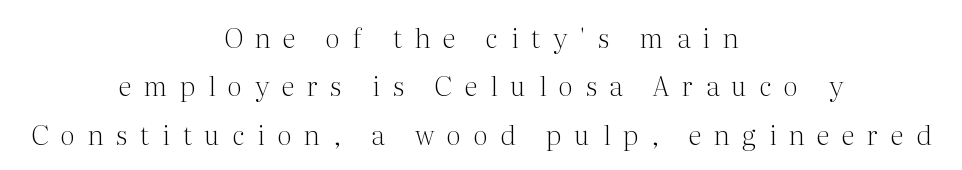
{"italic": "no", "bold": "no", "underline": "no", "align": "center", "line_spacing_ratio": 1.79, "letter_spacing": "wide", "letter_spacing_em": 0.47, "glyph_px": 27}
